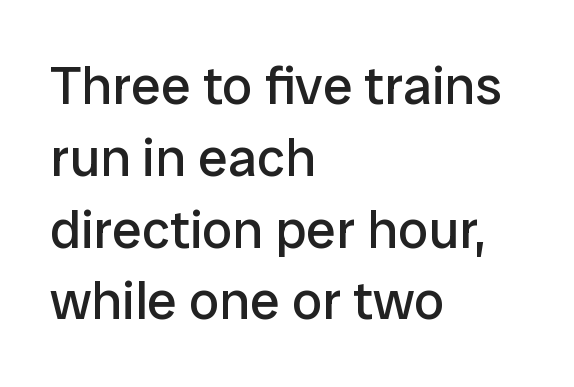
Q: Is the text bold? A: No.
Q: Is the text italic (slanted)? A: No, it is upright.
Q: Is the typeface a serif or a sans-serif typeface? A: Sans-serif.
Q: Is the text underlined? A: No.
Q: How is the paragraph aligned? A: Left-aligned.
Q: Is the spacing between letters normal or unusually wide? A: Normal.
Q: Is the spacing between lines tight, normal or loose? A: Normal.
Q: Width (condensed, normal, or wide)? A: Normal.
Q: Stroke contrast? A: Low.
Q: x-height? A: Medium.
Q: Monospaced? A: No.
